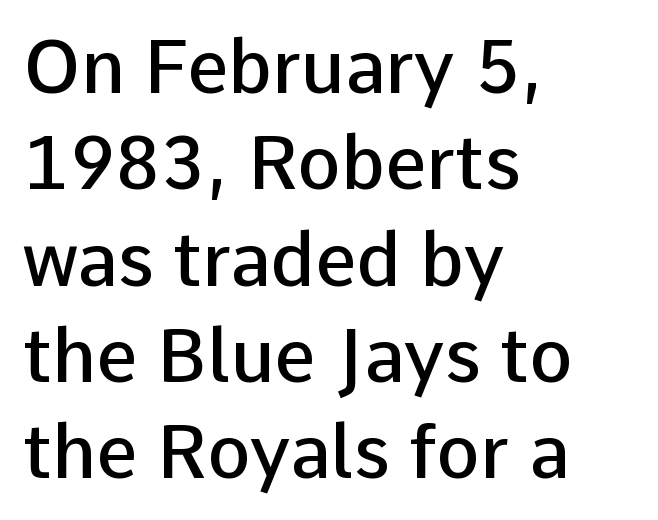
How are the letters spaced? Ordinarily, with no added tracking. The text block is weighted toward the left margin, trailing off unevenly rightward. Its strokes are somewhat broadened, the hallmark of semibold type. Lines of text with bare space underneath.
